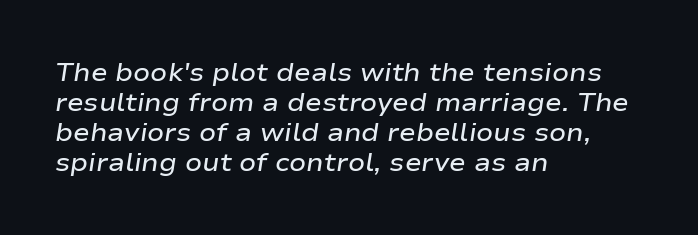
Casual observation: everything's shoved over to the left. Nothing unusual about the tracking: characters are spaced as the font intends. Honestly, there is no underline to notice here at all. You can tell it's italic because the verticals aren't actually vertical. Does the weight exceed regular? Yes, but only to semibold.
